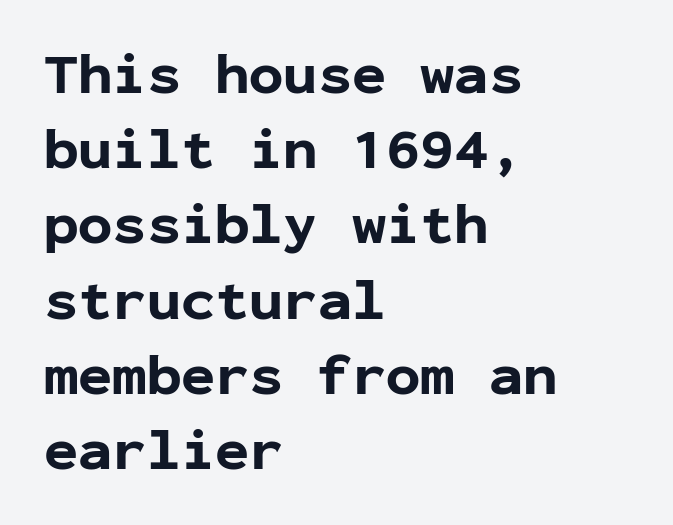
{"serif": "no", "italic": "no", "bold": "yes", "weight": "bold", "width": "normal", "stroke_contrast": "low", "x_height": "medium", "monospaced": "yes", "underline": "no", "align": "left", "line_spacing": "normal", "line_spacing_ratio": 1.32, "letter_spacing": "normal", "letter_spacing_em": 0.0, "glyph_px": 57}
